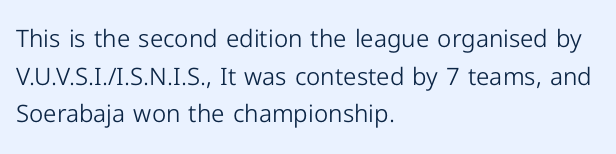
{"italic": "no", "bold": "no", "underline": "no", "align": "left", "line_spacing": "normal", "line_spacing_ratio": 1.57, "letter_spacing": "normal", "letter_spacing_em": 0.0, "glyph_px": 24}
